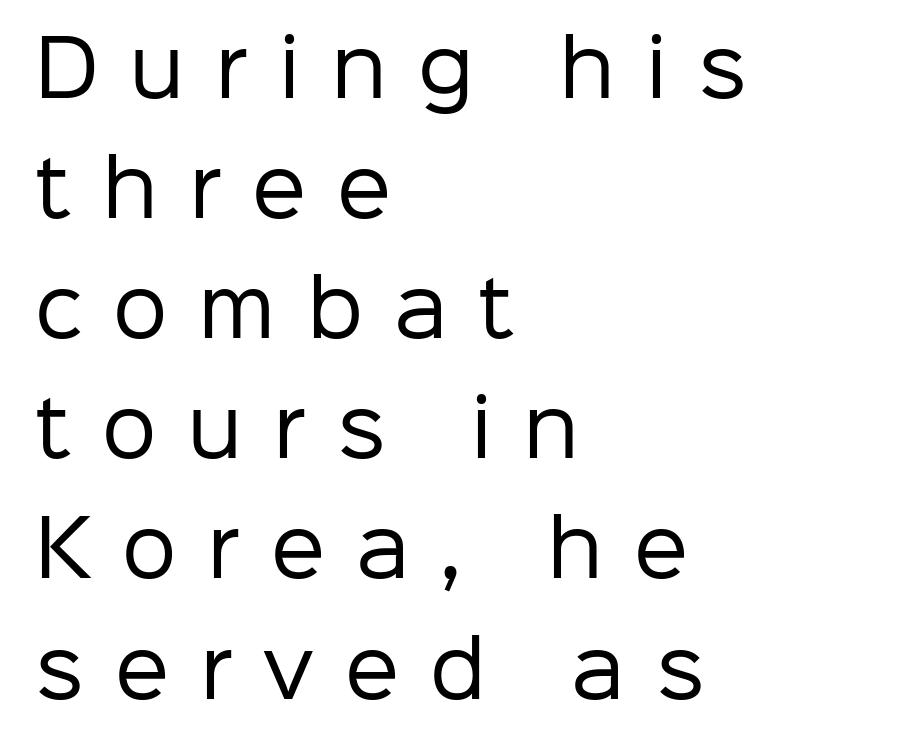
Q: Is the text bold? A: No.
Q: Is the text italic (slanted)? A: No, it is upright.
Q: Is the typeface a serif or a sans-serif typeface? A: Sans-serif.
Q: Is the text underlined? A: No.
Q: How is the paragraph aligned? A: Left-aligned.
Q: Is the spacing between letters normal or unusually wide? A: Unusually wide.
Q: Is the spacing between lines tight, normal or loose? A: Normal.
Q: Width (condensed, normal, or wide)? A: Normal.
Q: Stroke contrast? A: Low.
Q: x-height? A: Medium.
Q: Monospaced? A: No.
